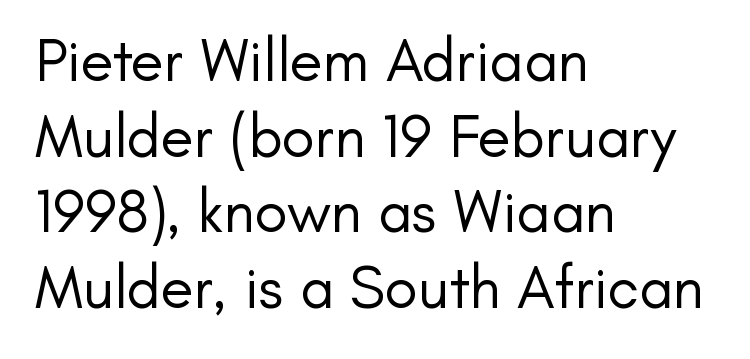
Q: Is the text bold? A: No.
Q: Is the text italic (slanted)? A: No, it is upright.
Q: Is the typeface a serif or a sans-serif typeface? A: Sans-serif.
Q: Is the text underlined? A: No.
Q: How is the paragraph aligned? A: Left-aligned.
Q: Is the spacing between letters normal or unusually wide? A: Normal.
Q: Width (condensed, normal, or wide)? A: Normal.
Q: Stroke contrast? A: Low.
Q: x-height? A: Small.
Q: Monospaced? A: No.
